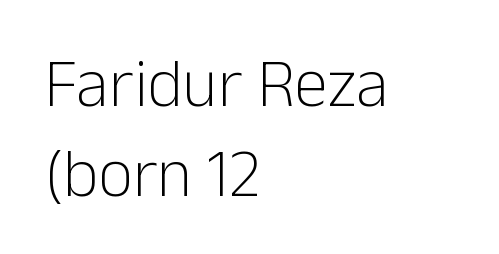
How are the letters spaced? Ordinarily, with no added tracking. The line-height multiplier appears to be the usual default. When letters stand straight like this, we call the style roman or upright. On a weight scale, this lands at 450 or below.
